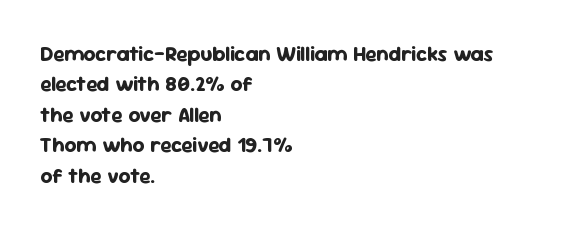
The image shows 21 px bold type, upright; set left-aligned, normal line spacing (1.45x), normal letter spacing, not underlined.
